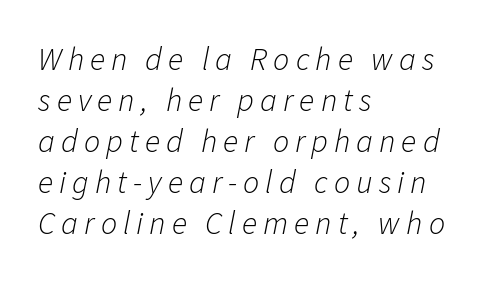
{"italic": "yes", "lean": "right", "slant_degrees": 11, "bold": "no", "weight": "light", "width": "normal", "stroke_contrast": "low", "x_height": "medium", "monospaced": "no", "underline": "no", "align": "left", "line_spacing": "normal", "line_spacing_ratio": 1.28, "glyph_px": 32}
